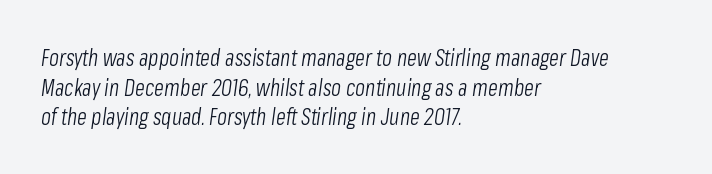
{"italic": "yes", "lean": "right", "slant_degrees": 8, "bold": "no", "underline": "no", "align": "left", "line_spacing": "normal", "line_spacing_ratio": 1.29, "letter_spacing": "normal", "letter_spacing_em": 0.0, "glyph_px": 23}
